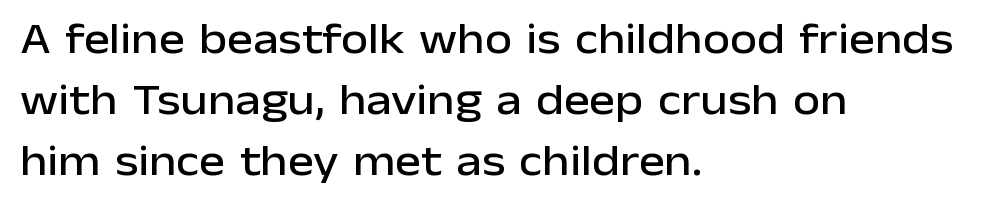
The image shows 44 px sans-serif type, upright; set left-aligned, normal line spacing (1.39x), normal letter spacing, not underlined; low stroke contrast and a medium x-height.
